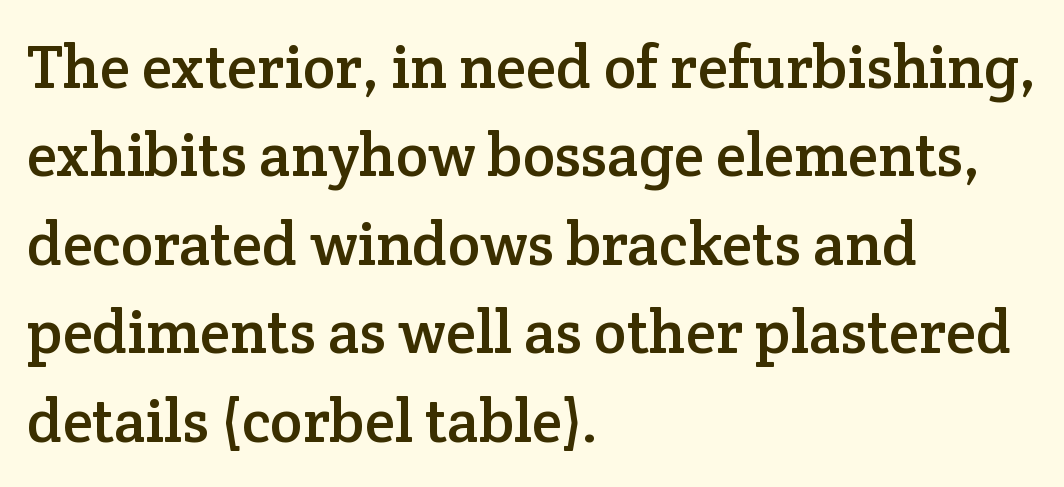
{"serif": "yes", "italic": "no", "width": "normal", "stroke_contrast": "low", "x_height": "medium", "monospaced": "no", "underline": "no", "align": "left", "line_spacing": "normal", "line_spacing_ratio": 1.45, "letter_spacing": "normal", "letter_spacing_em": 0.0, "glyph_px": 61}
